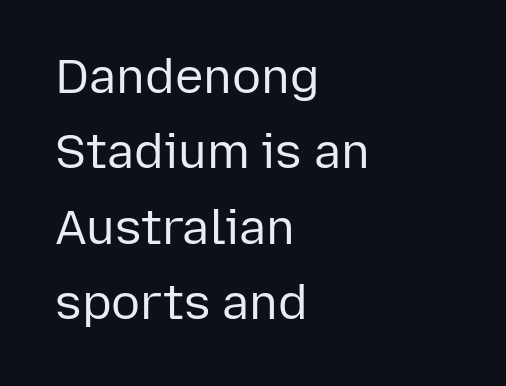
Q: Is the text bold? A: No.
Q: Is the text italic (slanted)? A: No, it is upright.
Q: Is the typeface a serif or a sans-serif typeface? A: Sans-serif.
Q: Is the text underlined? A: No.
Q: How is the paragraph aligned? A: Left-aligned.
Q: Is the spacing between letters normal or unusually wide? A: Normal.
Q: Is the spacing between lines tight, normal or loose? A: Normal.
Q: Width (condensed, normal, or wide)? A: Normal.
Q: Stroke contrast? A: Low.
Q: x-height? A: Medium.
Q: Monospaced? A: No.
